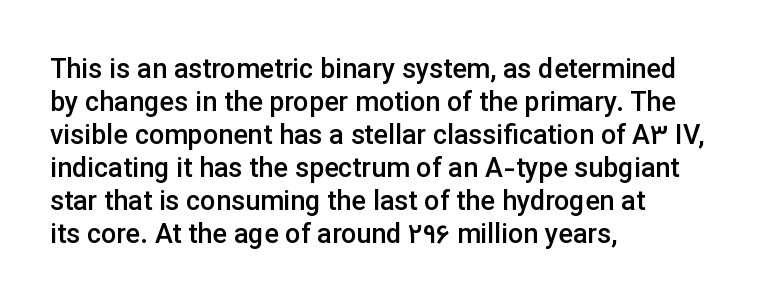
The compositor pushed each line to the left boundary. The space beneath each line is pristine and unruled. Moderately thickened strokes mark this as semibold type. Letter spacing: default. Quick note: not italic, upright.
